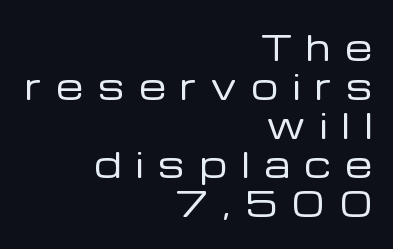
The image shows 34 px regular-weight sans-serif type, upright; set right-aligned, tight line spacing (1.15x), unusually wide letter spacing (+0.44 em), not underlined; low stroke contrast and a medium x-height.
